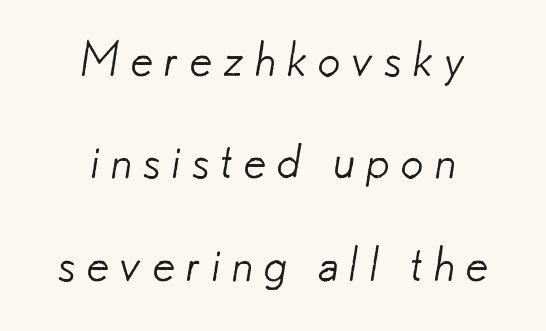
{"serif": "no", "bold": "no", "weight": "light", "width": "normal", "stroke_contrast": "low", "x_height": "small", "monospaced": "no", "underline": "no", "align": "center", "line_spacing": "loose", "line_spacing_ratio": 2.18, "letter_spacing": "wide", "letter_spacing_em": 0.2, "glyph_px": 47}
